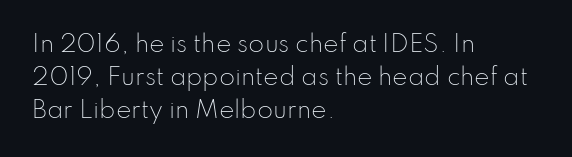
{"italic": "no", "bold": "no", "underline": "no", "align": "left", "line_spacing": "normal", "line_spacing_ratio": 1.44, "letter_spacing": "normal", "letter_spacing_em": 0.0, "glyph_px": 23}
